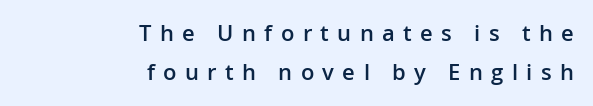
A somewhat darkened texture: the type is semibold rather than bold. The passage shown is not underscored anywhere. Does extra space separate the letters? Yes, quite a lot of it. This is roman type, the default non-slanted kind.
